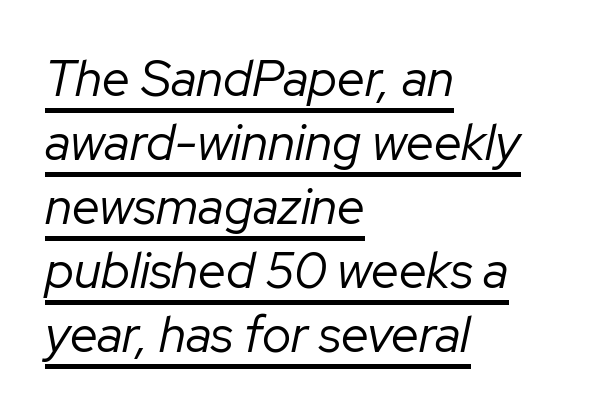
Q: Is the text bold? A: No.
Q: Is the text italic (slanted)? A: Yes, it leans right by about 12 degrees.
Q: Is the text underlined? A: Yes.
Q: How is the paragraph aligned? A: Left-aligned.
Q: Is the spacing between letters normal or unusually wide? A: Normal.
Q: Is the spacing between lines tight, normal or loose? A: Normal.
Q: Width (condensed, normal, or wide)? A: Normal.
Q: Stroke contrast? A: Low.
Q: x-height? A: Medium.
Q: Monospaced? A: No.
